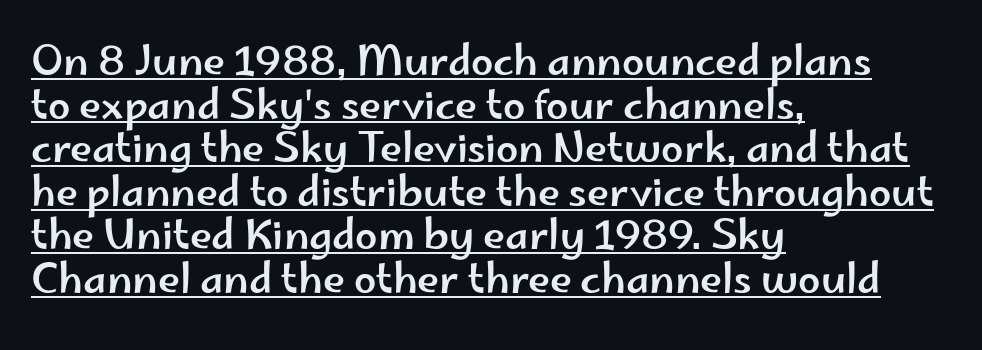
The image shows 40 px wide sans-serif type, upright; set left-aligned, tight line spacing (1.09x), normal letter spacing, underlined; low stroke contrast and a small x-height.
